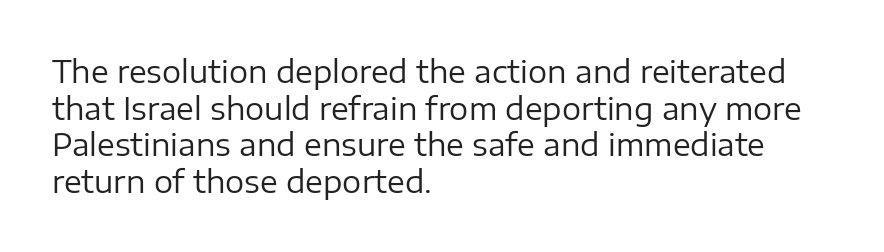
It's the straight-up-and-down kind of type. Heaviness? Minimal to ordinary, like unemphasized prose. Left-aligned paragraph, ragged on the right. How are the letters spaced? Ordinarily, with no added tracking. Character widths vary here, with narrow letters taking less room than wide ones. In terms of letterform style, serifs are entirely absent.
